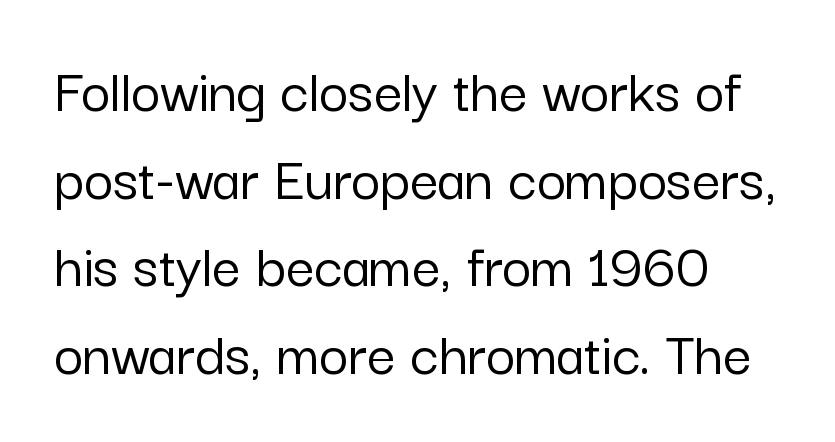
{"serif": "no", "italic": "no", "width": "normal", "stroke_contrast": "low", "x_height": "medium", "monospaced": "no", "underline": "no", "align": "left", "line_spacing": "normal", "line_spacing_ratio": 1.39, "letter_spacing": "normal", "letter_spacing_em": 0.0, "glyph_px": 63}
